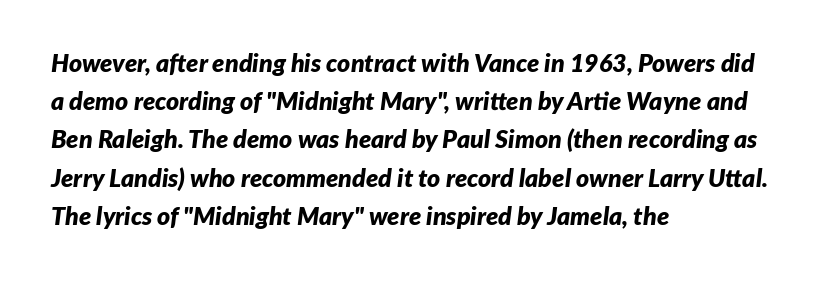
Q: Is the text bold? A: Yes.
Q: Is the text italic (slanted)? A: Yes, it leans right by about 7 degrees.
Q: Is the text underlined? A: No.
Q: How is the paragraph aligned? A: Left-aligned.
Q: Is the spacing between letters normal or unusually wide? A: Normal.
Q: Is the spacing between lines tight, normal or loose? A: Normal.
